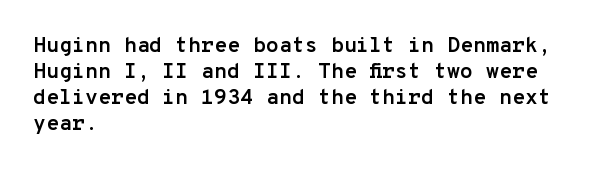
The strokes are fattened all the way to bold. Visually the block forms a straight wall on the left and a jagged coastline on the right. A typesetter would mark this as roman, not italic. The words here are not underlined.
